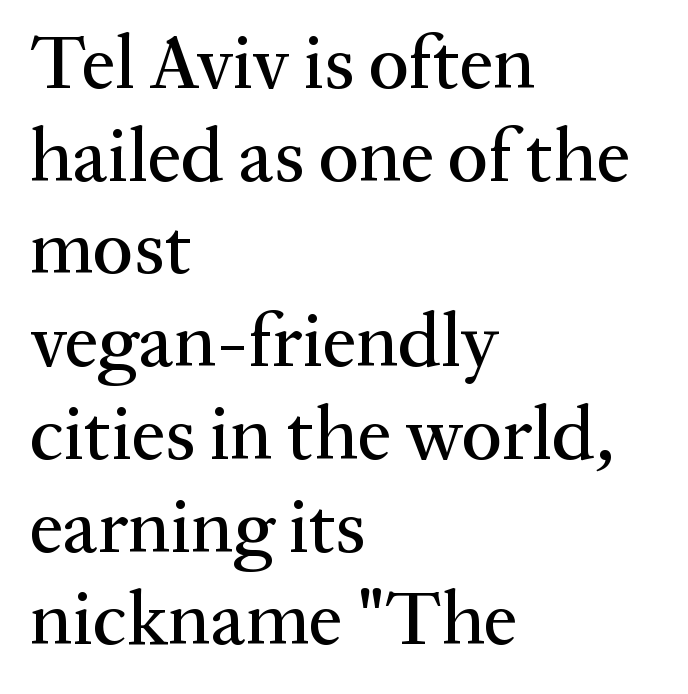
The image shows 76 px serif type, upright; set left-aligned, line spacing 1.22x, normal letter spacing, not underlined; medium stroke contrast and a medium x-height.
